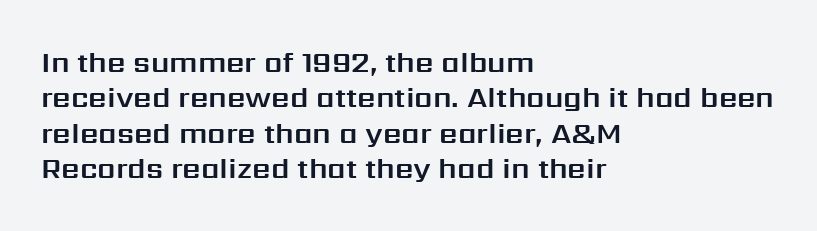
The typography opts for an upright posture over an oblique one. Looks like regular typesetting: each glyph gets only the width it needs. Caption: multi-line text, flush left, ragged right. A typesetter would call this zero additional tracking. The space beneath each line is pristine and unruled.
